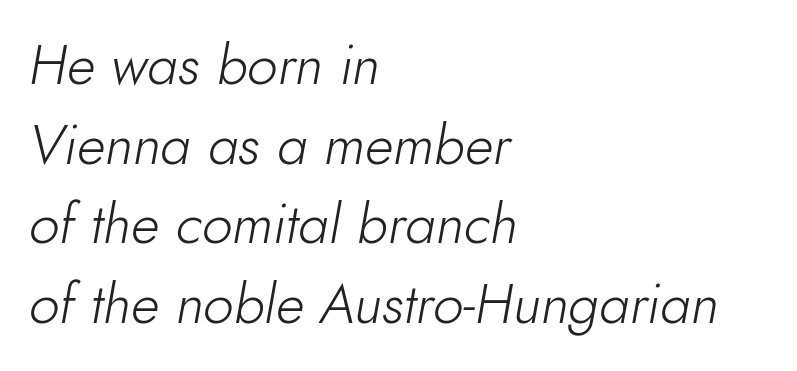
Q: Is the text bold? A: No.
Q: Is the text italic (slanted)? A: Yes, it leans right by about 10 degrees.
Q: Is the text underlined? A: No.
Q: How is the paragraph aligned? A: Left-aligned.
Q: Is the spacing between letters normal or unusually wide? A: Normal.
Q: Is the spacing between lines tight, normal or loose? A: Normal.
Q: Width (condensed, normal, or wide)? A: Normal.
Q: Stroke contrast? A: Low.
Q: x-height? A: Small.
Q: Monospaced? A: No.
